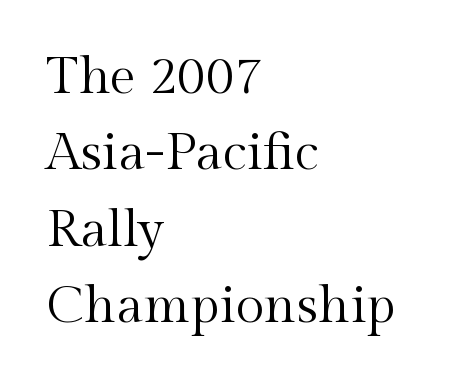
The image shows 52 px regular-weight serif type, upright; set left-aligned, normal line spacing (1.47x), normal letter spacing, not underlined; a medium x-height.
